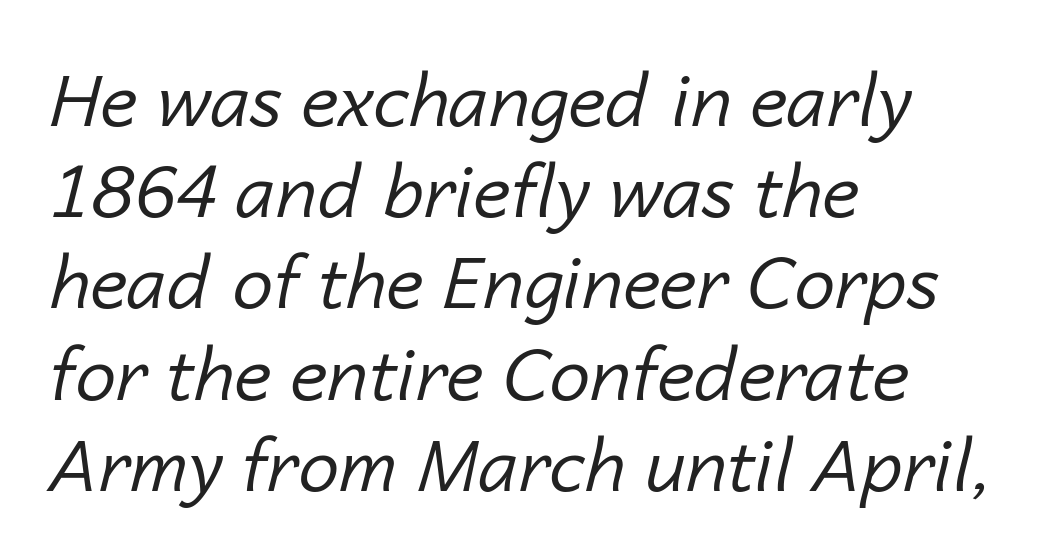
The image shows 73 px regular-weight type, italic (leaning right); set left-aligned, normal line spacing (1.25x), normal letter spacing, not underlined; low stroke contrast and a medium x-height.
